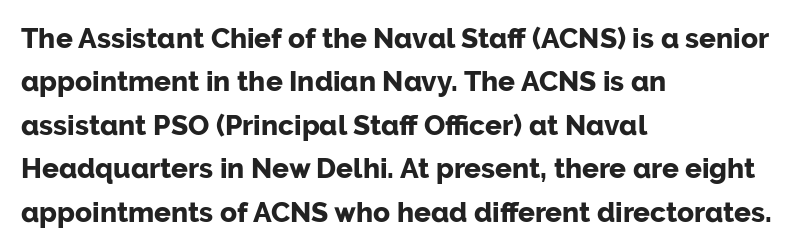
{"serif": "no", "italic": "no", "bold": "yes", "weight": "bold", "width": "normal", "stroke_contrast": "low", "x_height": "medium", "monospaced": "no", "underline": "no", "align": "left", "line_spacing": "normal", "line_spacing_ratio": 1.55, "letter_spacing": "normal", "letter_spacing_em": 0.0, "glyph_px": 28}
